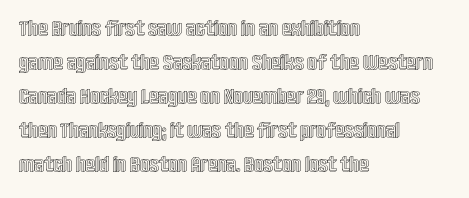
Q: Is the text italic (slanted)? A: No, it is upright.
Q: Is the text underlined? A: No.
Q: How is the paragraph aligned? A: Left-aligned.
Q: Is the spacing between letters normal or unusually wide? A: Normal.
Q: Is the spacing between lines tight, normal or loose? A: Normal.
